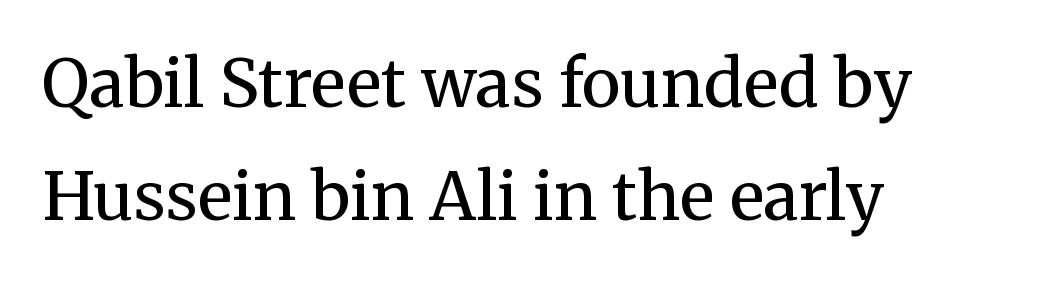
{"serif": "yes", "italic": "no", "bold": "no", "weight": "regular", "width": "normal", "stroke_contrast": "medium", "x_height": "medium", "monospaced": "no", "underline": "no", "align": "left", "line_spacing_ratio": 1.71, "letter_spacing": "normal", "letter_spacing_em": 0.0, "glyph_px": 66}
